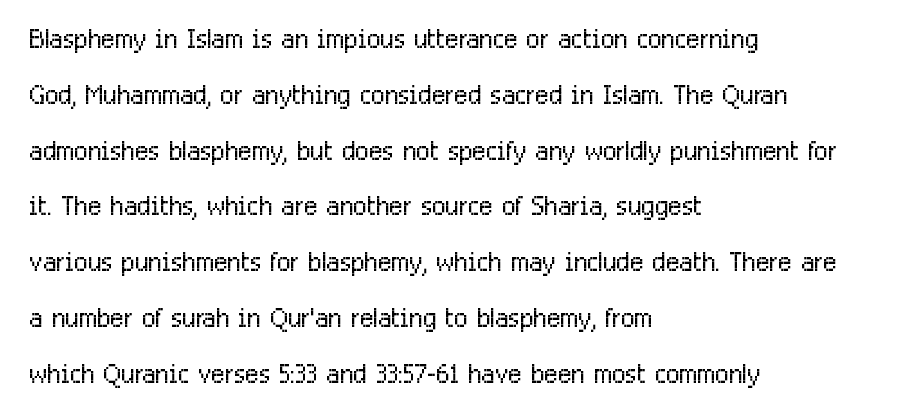
The image shows 36 px light, condensed sans-serif type, upright; set left-aligned, normal line spacing (1.55x), normal letter spacing, not underlined; low stroke contrast and a medium x-height.
